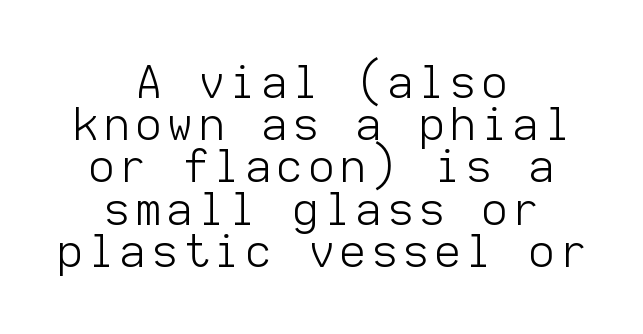
{"serif": "no", "italic": "no", "bold": "no", "weight": "light", "width": "normal", "stroke_contrast": "low", "x_height": "medium", "monospaced": "yes", "underline": "no", "align": "center", "line_spacing": "tight", "line_spacing_ratio": 0.96, "glyph_px": 44}
